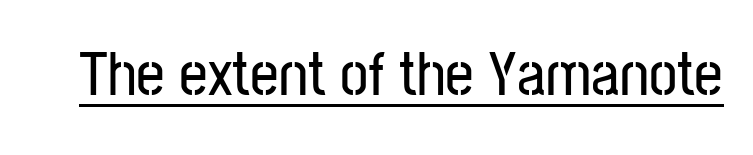
The image shows 63 px condensed sans-serif type, upright; set normal letter spacing, underlined; low stroke contrast and a medium x-height.
